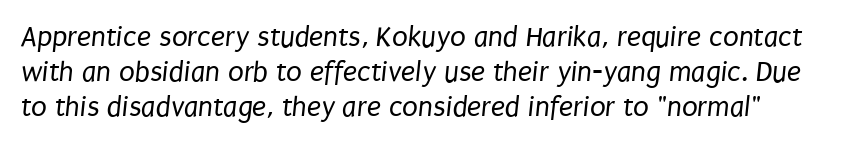
{"serif": "no", "bold": "no", "weight": "regular", "width": "condensed", "stroke_contrast": "low", "x_height": "large", "monospaced": "no", "underline": "no", "line_spacing_ratio": 1.2, "letter_spacing": "normal", "letter_spacing_em": 0.0, "glyph_px": 29}
